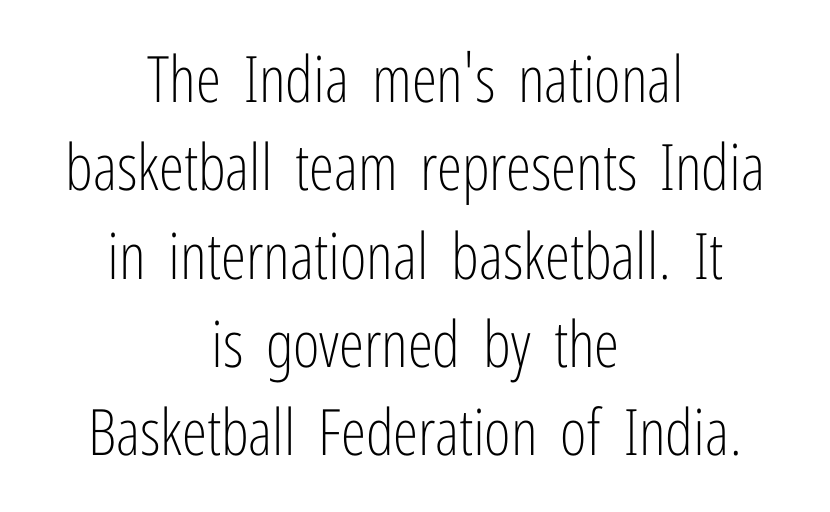
The image shows 64 px light, condensed sans-serif type, upright; set centered, normal line spacing (1.38x), normal letter spacing, not underlined; low stroke contrast and a medium x-height.
